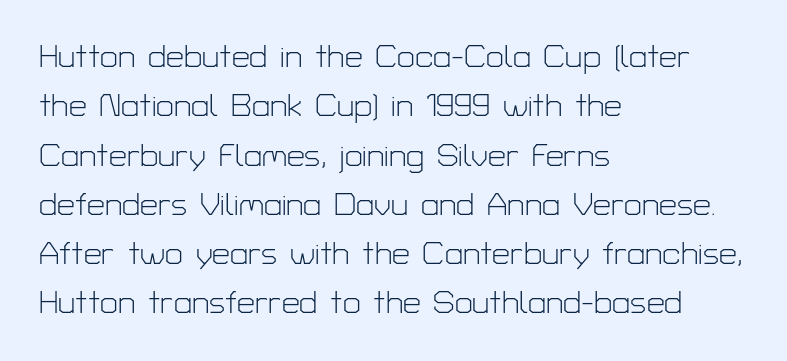
Q: Is the text bold? A: No.
Q: Is the text italic (slanted)? A: No, it is upright.
Q: Is the typeface a serif or a sans-serif typeface? A: Sans-serif.
Q: Is the text underlined? A: No.
Q: How is the paragraph aligned? A: Left-aligned.
Q: Is the spacing between letters normal or unusually wide? A: Normal.
Q: Is the spacing between lines tight, normal or loose? A: Normal.
Q: Width (condensed, normal, or wide)? A: Normal.
Q: Stroke contrast? A: Low.
Q: x-height? A: Medium.
Q: Monospaced? A: No.
